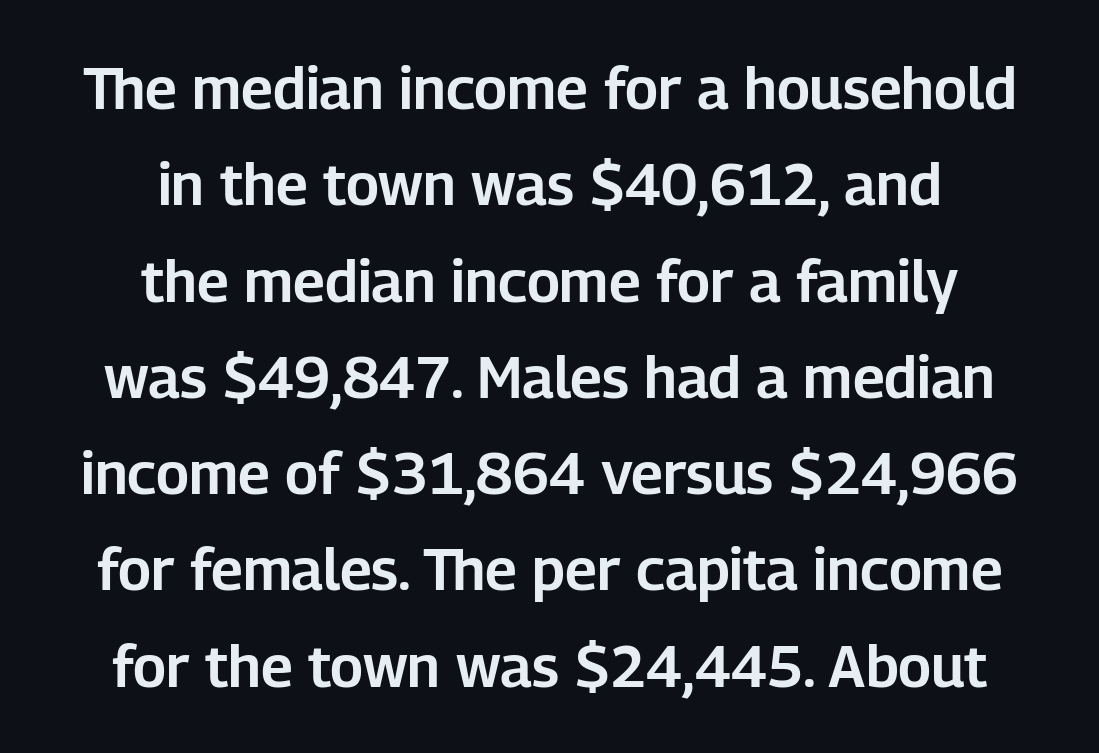
Is there any slant? The stems are plumb. Short and long lines alike share a common midpoint. Grotesque or geometric, the face here clearly has no serifs. Here the designer chose a conventional face with non-uniform glyph widths.
